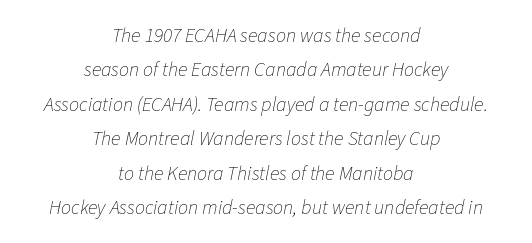
These lines stack symmetrically, like a column narrowing and widening about its center. Letter spacing: default. Bold? No — there's no thickening of the strokes. The lettering tilts uniformly, giving the passage an italic look.
